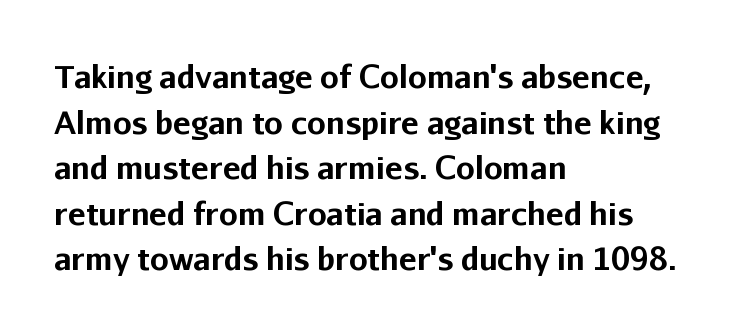
{"serif": "no", "italic": "no", "bold": "yes", "weight": "bold", "width": "normal", "stroke_contrast": "low", "x_height": "medium", "monospaced": "no", "underline": "no", "align": "left", "line_spacing": "normal", "line_spacing_ratio": 1.52, "letter_spacing": "normal", "letter_spacing_em": 0.0, "glyph_px": 30}
